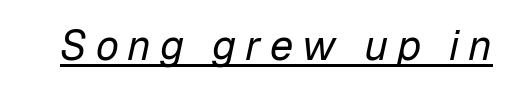
The image shows 42 px regular-weight type, italic (leaning right); set unusually wide letter spacing (+0.21 em), underlined; low stroke contrast and a medium x-height.
